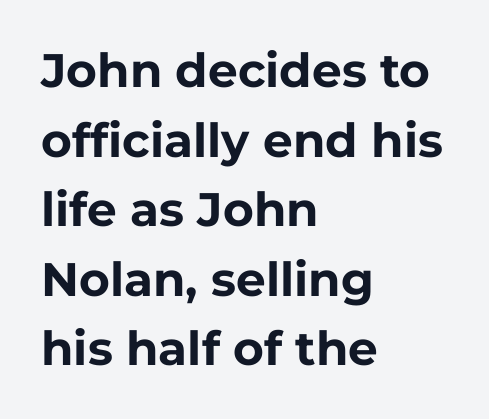
The image shows 47 px bold sans-serif type, upright; set left-aligned, normal line spacing (1.48x), normal letter spacing, not underlined; low stroke contrast and a medium x-height.
